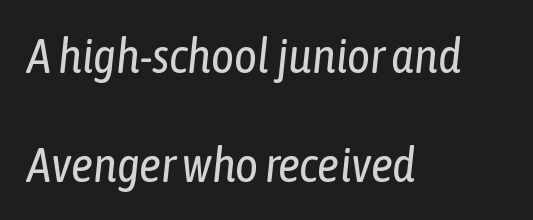
{"italic": "yes", "lean": "right", "slant_degrees": 6, "bold": "no", "weight": "regular", "width": "condensed", "stroke_contrast": "low", "x_height": "medium", "monospaced": "no", "underline": "no", "align": "left", "line_spacing": "loose", "line_spacing_ratio": 2.22, "letter_spacing": "normal", "letter_spacing_em": 0.0, "glyph_px": 49}
